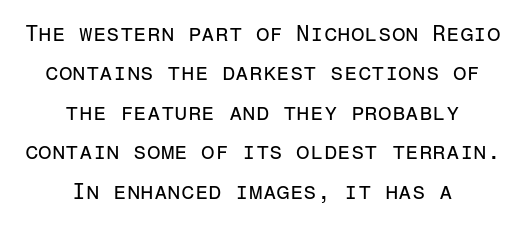
The image shows 22 px text type, upright; set centered, line spacing 1.79x, normal letter spacing, not underlined.
